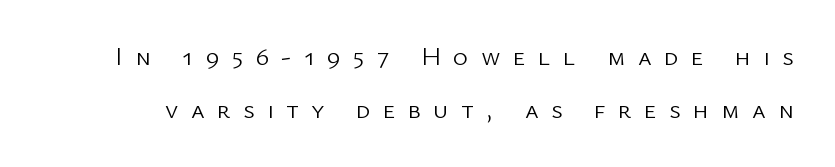
{"italic": "no", "bold": "no", "underline": "no", "line_spacing": "loose", "line_spacing_ratio": 2.03, "letter_spacing": "wide", "letter_spacing_em": 0.48, "glyph_px": 26}
